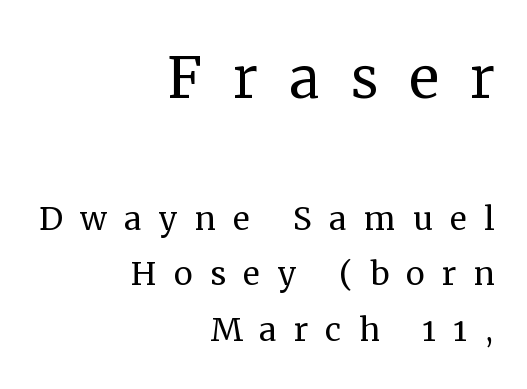
{"serif": "yes", "italic": "no", "bold": "no", "weight": "regular", "width": "normal", "stroke_contrast": "medium", "x_height": "medium", "monospaced": "no", "underline": "no", "align": "right", "line_spacing": "normal", "line_spacing_ratio": 1.3, "letter_spacing": "wide", "letter_spacing_em": 0.4, "larger_block": "first", "size_ratio": 1.77, "glyph_px": 76}
